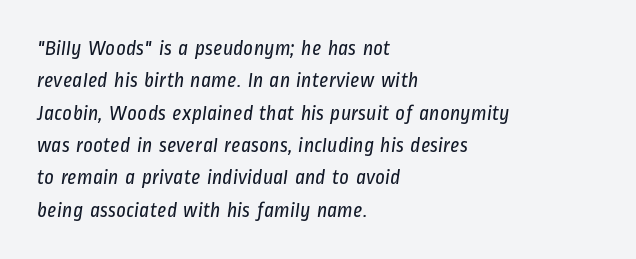
Check under the words: just untouched page. In terms of letterspacing, this is plain default setting. On a weight scale, this lands at 450 or below. The lines in this sample share a left origin and differ only in where they stop.
